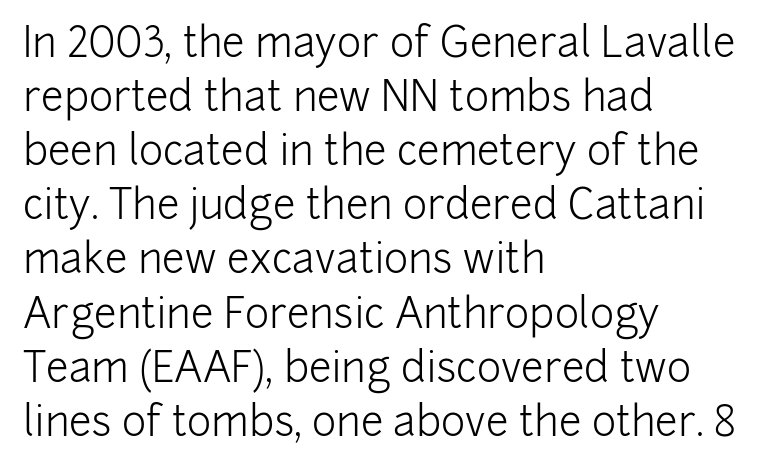
The image shows 41 px light sans-serif type, upright; set left-aligned, normal line spacing (1.32x), normal letter spacing, not underlined; low stroke contrast and a medium x-height.
